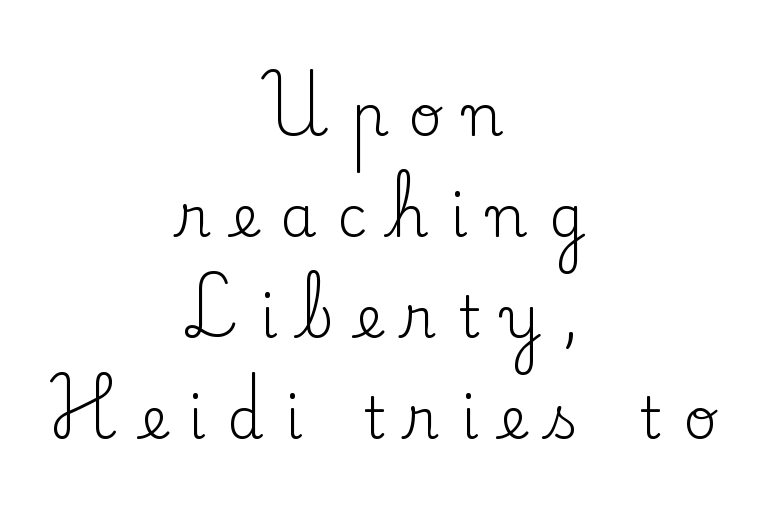
The image shows 58 px regular-weight type, upright; set centered, line spacing 1.74x, unusually wide letter spacing (+0.37 em), not underlined; low stroke contrast and a small x-height.
